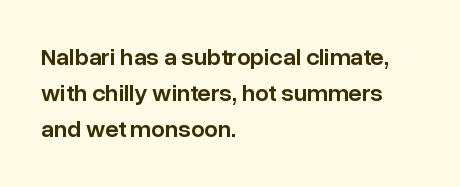
The type is set solid horizontally, with unmodified tracking. The space beneath each line is pristine and unruled. The passage shown stacks its lines at a standard gap. Visually the block forms a straight wall on the left and a jagged coastline on the right. The characters look somewhat weighty, a semibold short of true bold.
